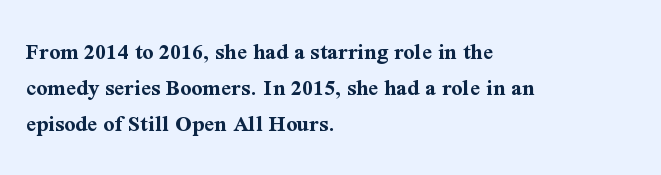
{"italic": "no", "bold": "yes", "underline": "no", "align": "left", "line_spacing": "normal", "line_spacing_ratio": 1.51, "letter_spacing": "normal", "letter_spacing_em": 0.0, "glyph_px": 24}
